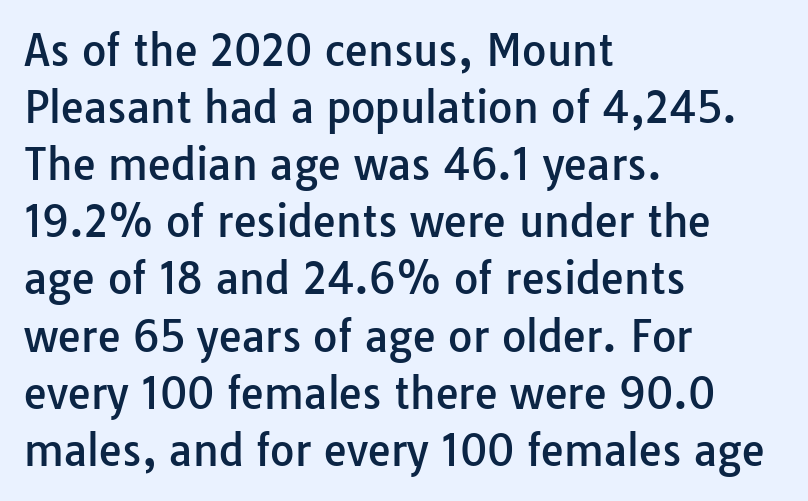
{"serif": "no", "italic": "no", "width": "normal", "stroke_contrast": "low", "x_height": "medium", "monospaced": "no", "underline": "no", "align": "left", "line_spacing": "normal", "line_spacing_ratio": 1.36, "letter_spacing": "normal", "letter_spacing_em": 0.0, "glyph_px": 42}
